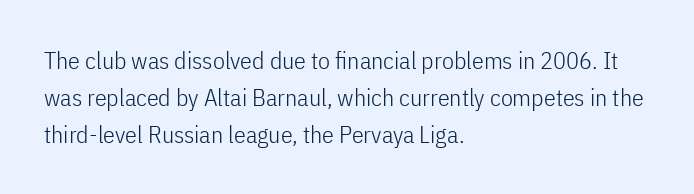
{"italic": "no", "bold": "no", "underline": "no", "align": "left", "line_spacing": "normal", "line_spacing_ratio": 1.54, "letter_spacing": "normal", "letter_spacing_em": 0.0, "glyph_px": 24}
